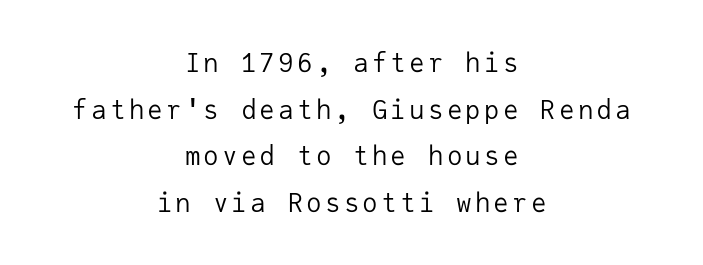
{"italic": "no", "bold": "no", "underline": "no", "align": "center", "line_spacing_ratio": 1.79, "glyph_px": 26}
